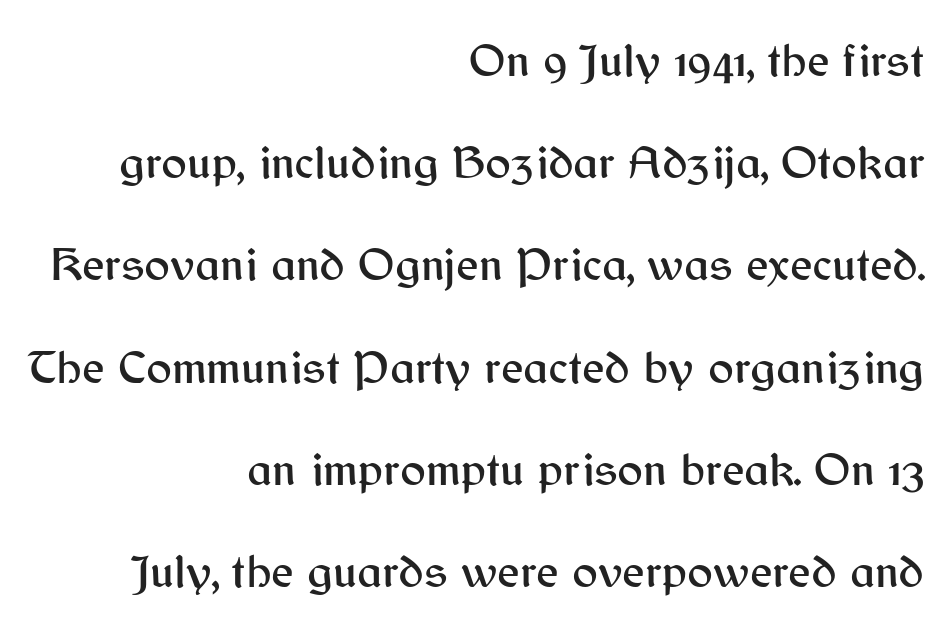
Spacing between characters is what you'd get straight out of the box. Beneath every word, the page is bare. This rendering employs a face without finishing strokes, i.e., a sans-serif. If you measured baseline to baseline, you'd find a long distance.
